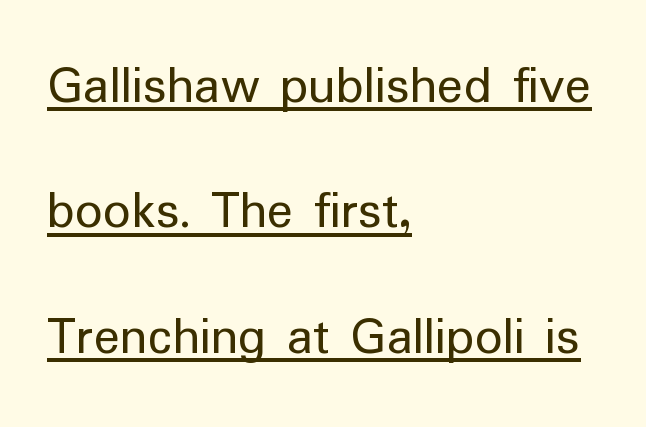
The text was rendered using a sans face with plain stroke endings. Stems and bowls with no extra thickness — not bold. The type is set solid horizontally, with unmodified tracking. Underlined type. The line-height multiplier appears high, well above default.
